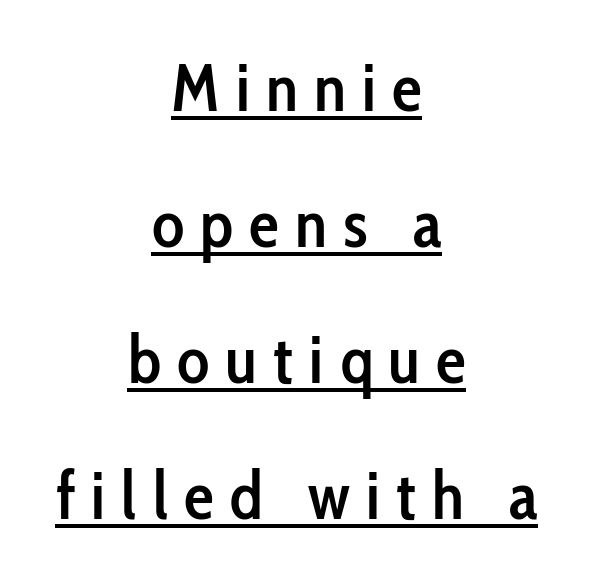
Q: Is the text bold? A: Semi-bold.
Q: Is the text italic (slanted)? A: No, it is upright.
Q: Is the typeface a serif or a sans-serif typeface? A: Sans-serif.
Q: Is the text underlined? A: Yes.
Q: How is the paragraph aligned? A: Centered.
Q: Is the spacing between letters normal or unusually wide? A: Unusually wide.
Q: Is the spacing between lines tight, normal or loose? A: Loose.
Q: Width (condensed, normal, or wide)? A: Condensed.
Q: Stroke contrast? A: Low.
Q: x-height? A: Medium.
Q: Monospaced? A: No.
